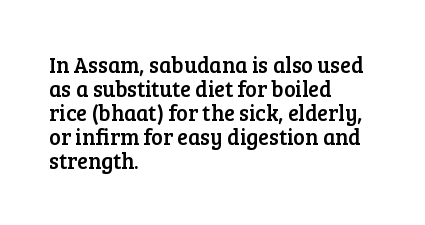
Nobody drew a line under any word here. Compared with typical body copy, the letter spacing here is the same. The type sits square on the baseline with zero lean. Left-aligned paragraph, ragged on the right. This sample trades vertical openness for compactness between lines.
